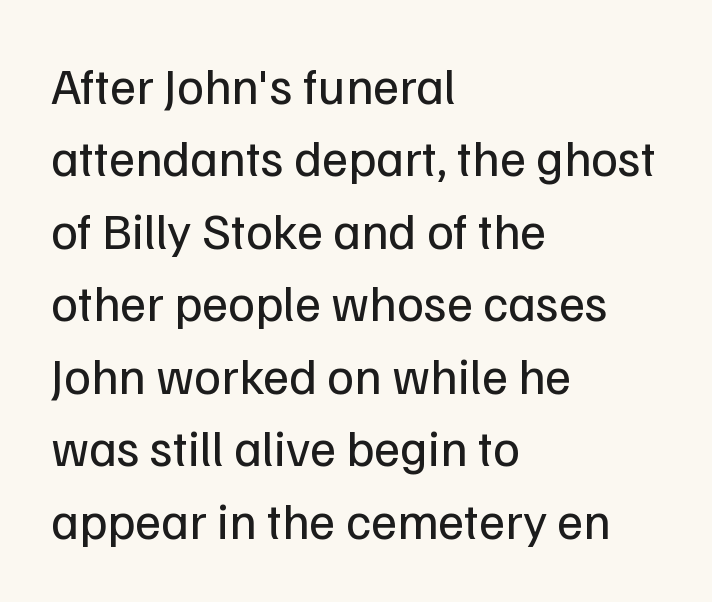
The image shows 51 px regular-weight sans-serif type, upright; set left-aligned, normal line spacing (1.42x), normal letter spacing, not underlined; low stroke contrast and a medium x-height.
